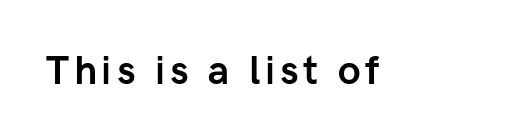
The image shows 39 px semibold sans-serif type, upright; set not underlined; low stroke contrast and a medium x-height.
